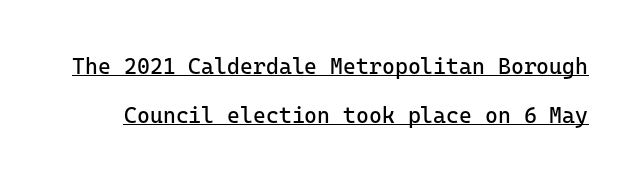
Q: Is the text bold? A: No.
Q: Is the text italic (slanted)? A: No, it is upright.
Q: Is the text underlined? A: Yes.
Q: Is the spacing between letters normal or unusually wide? A: Normal.
Q: Is the spacing between lines tight, normal or loose? A: Loose.
